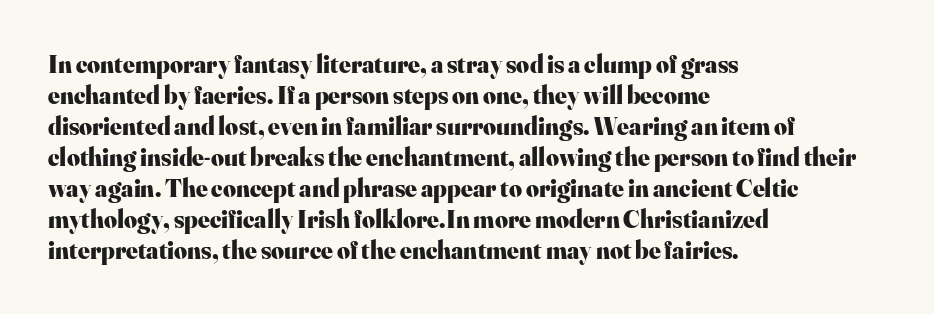
You'd pick this weight for a headline — it's a proper bold. Upright lettering throughout. Nothing unusual about the tracking: characters are spaced as the font intends. Check the space under the baseline: it is left empty.
